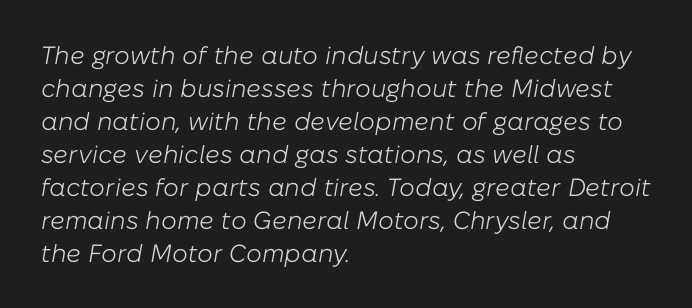
Q: Is the text bold? A: No.
Q: Is the text italic (slanted)? A: Yes, it leans right by about 10 degrees.
Q: Is the text underlined? A: No.
Q: How is the paragraph aligned? A: Left-aligned.
Q: Is the spacing between letters normal or unusually wide? A: Normal.
Q: Is the spacing between lines tight, normal or loose? A: Normal.
